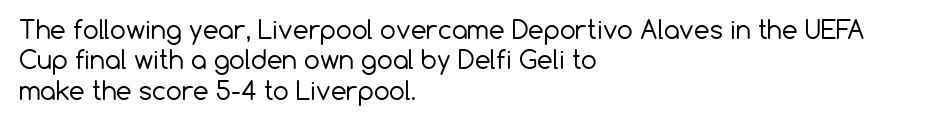
The image shows 25 px text type, upright; set left-aligned, line spacing 1.22x, normal letter spacing, not underlined.
